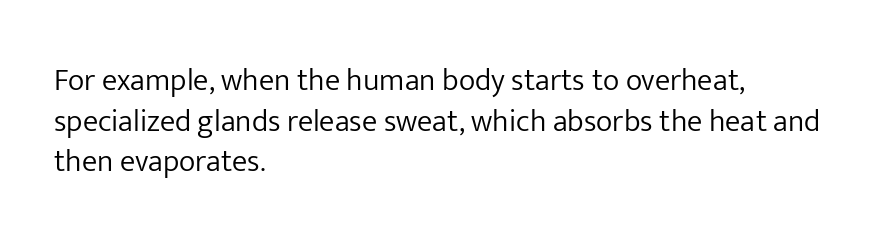
The image shows 31 px light sans-serif type, upright; set left-aligned, normal line spacing (1.31x), normal letter spacing, not underlined; low stroke contrast and a medium x-height.
